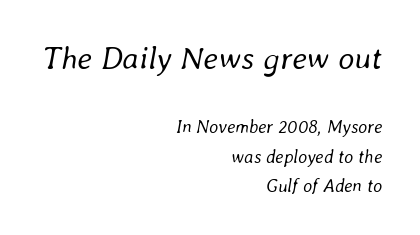
Q: Is the text bold? A: No.
Q: Is the text italic (slanted)? A: Yes, it leans right by about 8 degrees.
Q: Is the text underlined? A: No.
Q: How is the paragraph aligned? A: Right-aligned.
Q: Is the spacing between letters normal or unusually wide? A: Normal.
Q: Is the spacing between lines tight, normal or loose? A: Normal.
Q: Which block of text is set in a larger size, the first (top) or the second (bottom)? A: The first (top) one.
Q: Width (condensed, normal, or wide)? A: Normal.
Q: Stroke contrast? A: Low.
Q: x-height? A: Medium.
Q: Monospaced? A: No.
